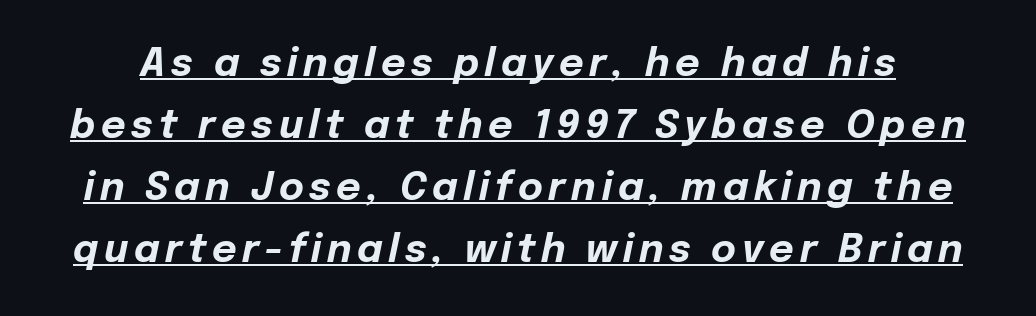
Q: Is the text bold? A: Yes.
Q: Is the text italic (slanted)? A: Yes, it leans right by about 12 degrees.
Q: Is the text underlined? A: Yes.
Q: Is the spacing between lines tight, normal or loose? A: Normal.
Q: Width (condensed, normal, or wide)? A: Normal.
Q: Stroke contrast? A: Low.
Q: x-height? A: Medium.
Q: Monospaced? A: No.
